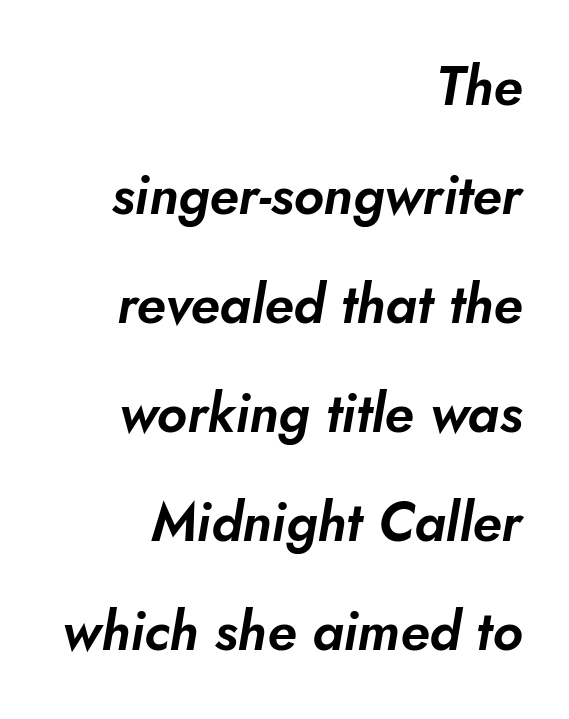
{"italic": "yes", "lean": "right", "slant_degrees": 10, "width": "normal", "stroke_contrast": "low", "x_height": "small", "monospaced": "no", "underline": "no", "align": "right", "line_spacing": "loose", "line_spacing_ratio": 2.02, "letter_spacing": "normal", "letter_spacing_em": 0.0, "glyph_px": 54}
